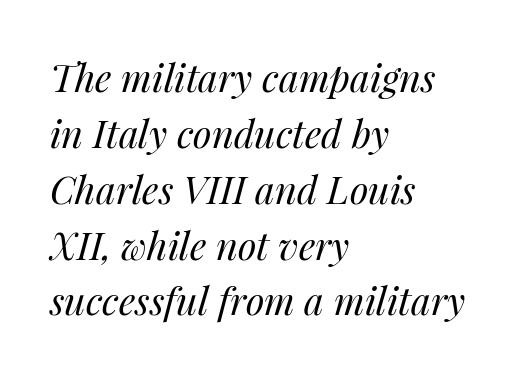
Q: Is the text bold? A: No.
Q: Is the text italic (slanted)? A: Yes, it leans right by about 14 degrees.
Q: Is the text underlined? A: No.
Q: How is the paragraph aligned? A: Left-aligned.
Q: Is the spacing between letters normal or unusually wide? A: Normal.
Q: Is the spacing between lines tight, normal or loose? A: Normal.
Q: Width (condensed, normal, or wide)? A: Normal.
Q: Stroke contrast? A: Medium.
Q: x-height? A: Medium.
Q: Monospaced? A: No.
